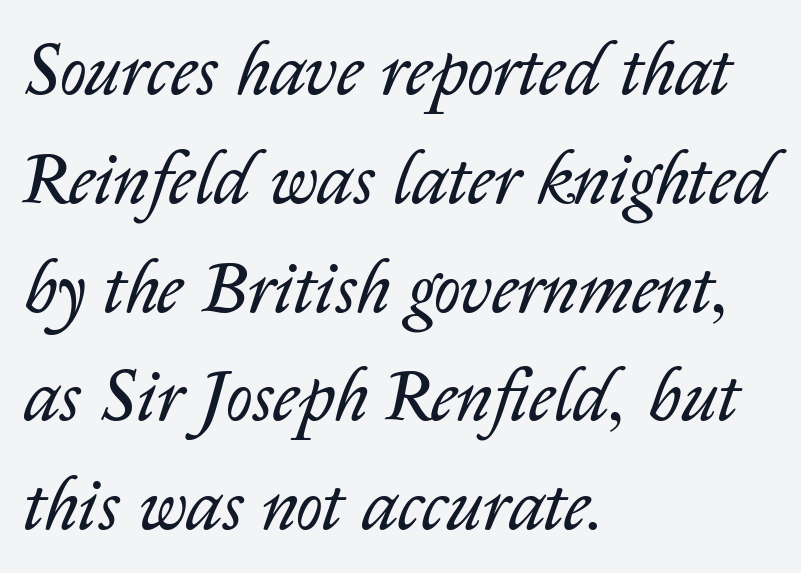
Q: Is the text bold? A: No.
Q: Is the text italic (slanted)? A: Yes, it leans right by about 14 degrees.
Q: Is the text underlined? A: No.
Q: How is the paragraph aligned? A: Left-aligned.
Q: Is the spacing between letters normal or unusually wide? A: Normal.
Q: Is the spacing between lines tight, normal or loose? A: Normal.
Q: Width (condensed, normal, or wide)? A: Normal.
Q: Stroke contrast? A: Low.
Q: x-height? A: Medium.
Q: Monospaced? A: No.
